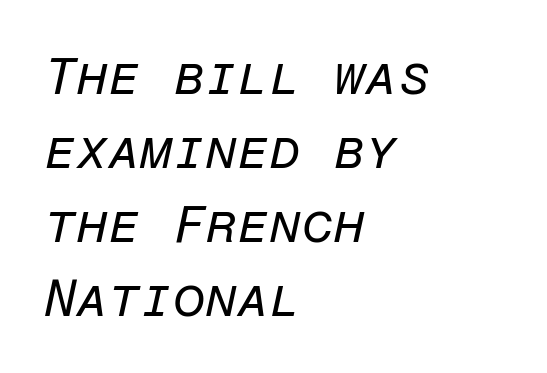
{"italic": "yes", "lean": "right", "slant_degrees": 12, "bold": "no", "weight": "regular", "width": "normal", "stroke_contrast": "low", "x_height": "medium", "monospaced": "yes", "underline": "no", "align": "left", "line_spacing": "normal", "line_spacing_ratio": 1.42, "letter_spacing": "normal", "letter_spacing_em": 0.0, "glyph_px": 52}
